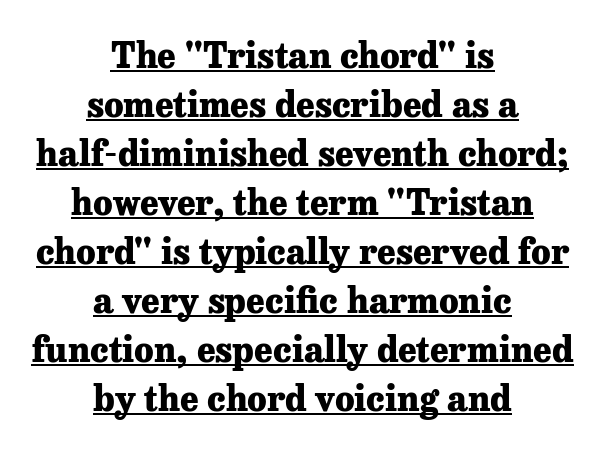
Q: Is the text bold? A: Yes.
Q: Is the text italic (slanted)? A: No, it is upright.
Q: Is the typeface a serif or a sans-serif typeface? A: Serif.
Q: Is the text underlined? A: Yes.
Q: How is the paragraph aligned? A: Centered.
Q: Is the spacing between letters normal or unusually wide? A: Normal.
Q: Is the spacing between lines tight, normal or loose? A: Normal.
Q: Width (condensed, normal, or wide)? A: Normal.
Q: Stroke contrast? A: Low.
Q: x-height? A: Medium.
Q: Monospaced? A: No.
